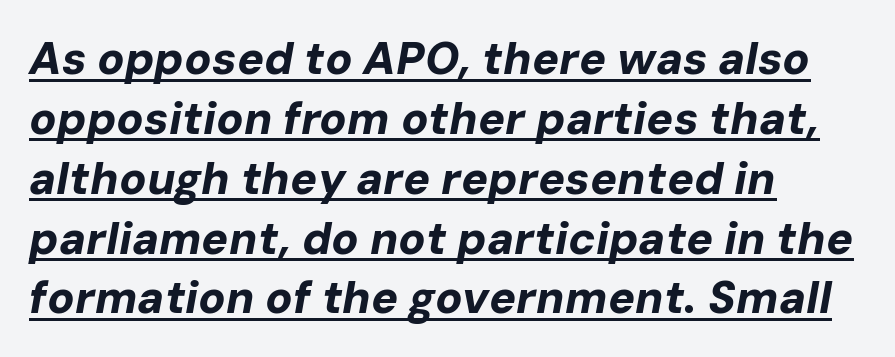
The image shows 45 px bold type, italic (leaning right); set left-aligned, normal line spacing (1.33x), normal letter spacing, underlined; low stroke contrast and a medium x-height.
